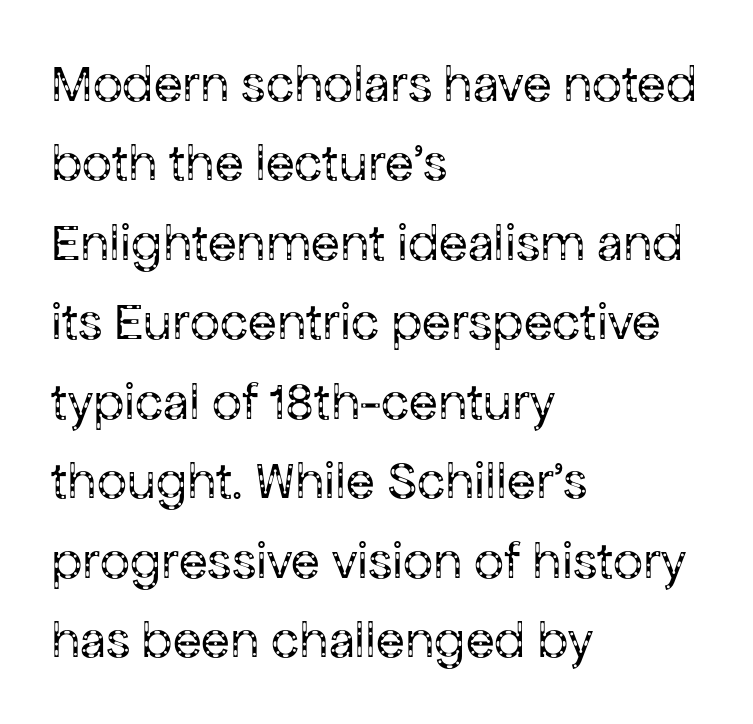
{"serif": "no", "italic": "no", "bold": "no", "weight": "regular", "width": "normal", "stroke_contrast": "low", "x_height": "medium", "monospaced": "no", "underline": "no", "align": "left", "line_spacing": "normal", "line_spacing_ratio": 1.5, "letter_spacing": "normal", "letter_spacing_em": 0.0, "glyph_px": 53}
